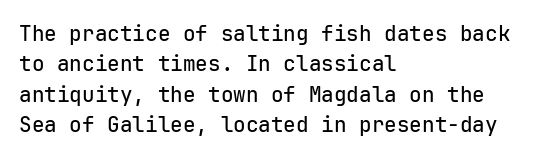
{"italic": "no", "underline": "no", "align": "left", "line_spacing": "normal", "line_spacing_ratio": 1.45, "letter_spacing": "normal", "letter_spacing_em": 0.0, "glyph_px": 21}
